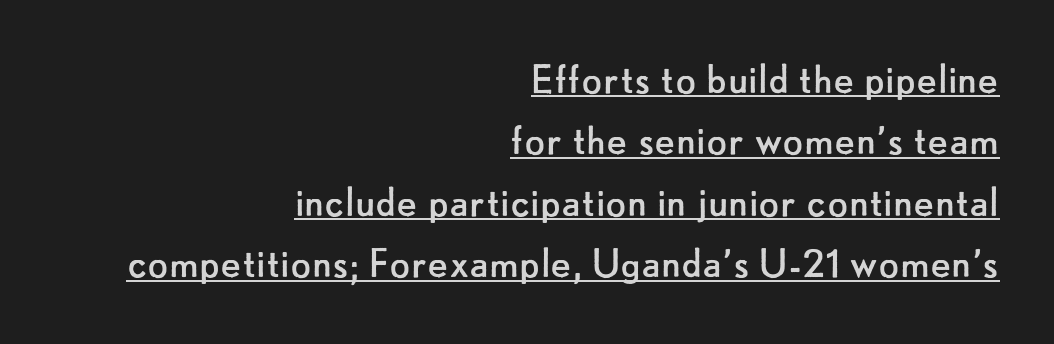
{"serif": "no", "italic": "no", "bold": "no", "weight": "regular", "width": "normal", "stroke_contrast": "low", "x_height": "small", "monospaced": "no", "underline": "yes", "align": "right", "line_spacing": "normal", "line_spacing_ratio": 1.28, "letter_spacing": "normal", "letter_spacing_em": 0.0, "glyph_px": 48}
